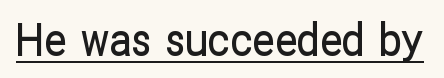
{"serif": "no", "italic": "no", "width": "condensed", "stroke_contrast": "low", "x_height": "medium", "monospaced": "no", "underline": "yes", "letter_spacing": "normal", "letter_spacing_em": 0.0, "glyph_px": 45}
